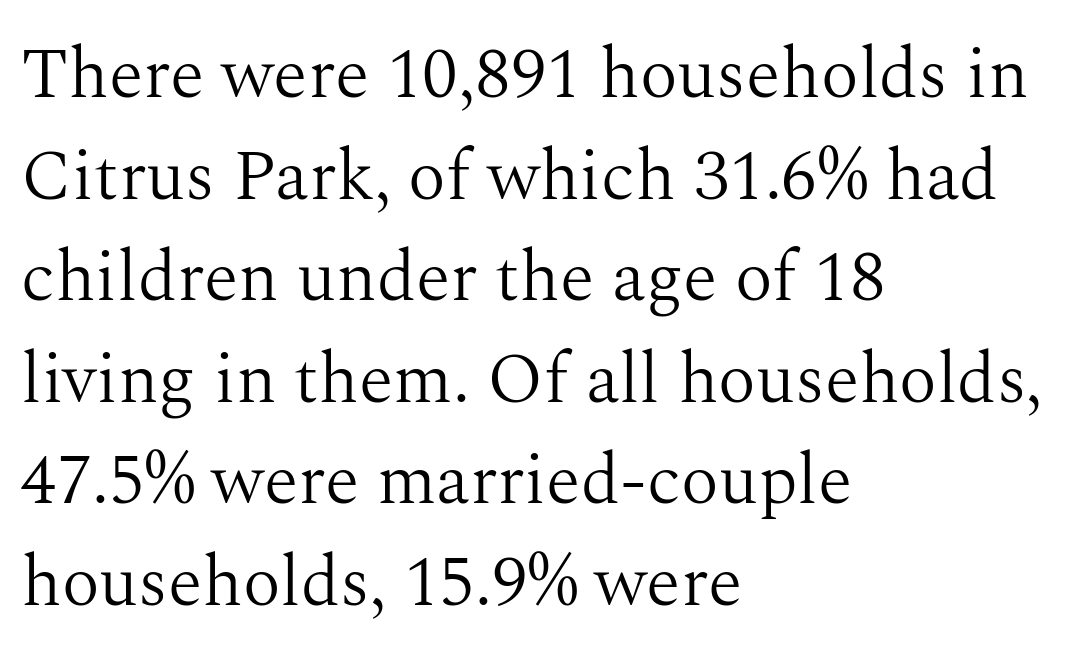
{"serif": "yes", "italic": "no", "bold": "no", "weight": "light", "width": "normal", "stroke_contrast": "medium", "x_height": "medium", "monospaced": "no", "underline": "no", "align": "left", "line_spacing": "normal", "line_spacing_ratio": 1.43, "letter_spacing": "normal", "letter_spacing_em": 0.0, "glyph_px": 71}
